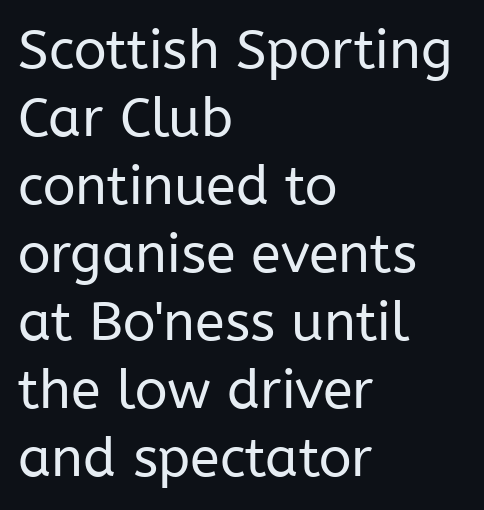
Characters remain perfectly vertical along every line. Glance below the letters and you will spot only blank space. The font is comparable to plain body text, perhaps lighter. The compositor pushed each line to the left boundary.
